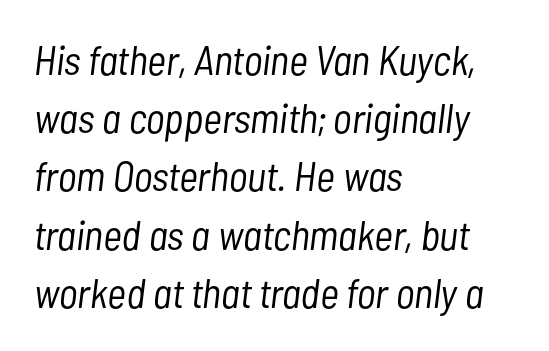
The image shows 41 px light, condensed type, italic (leaning right); set left-aligned, normal line spacing (1.42x), normal letter spacing, not underlined; low stroke contrast and a medium x-height.
